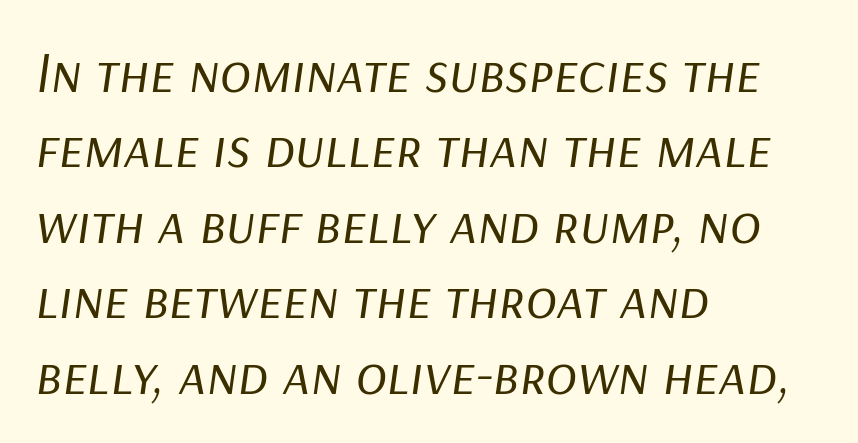
The image shows 58 px regular-weight type, italic (leaning right); set left-aligned, normal line spacing (1.3x), normal letter spacing, not underlined; low stroke contrast and a medium x-height.
